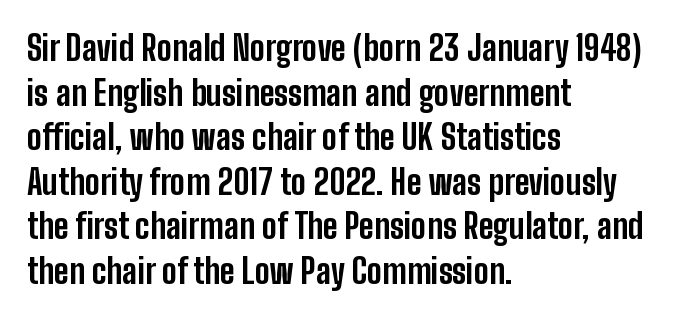
The image shows 34 px bold, condensed sans-serif type, upright; set left-aligned, normal line spacing (1.31x), normal letter spacing, not underlined; low stroke contrast and a medium x-height.
